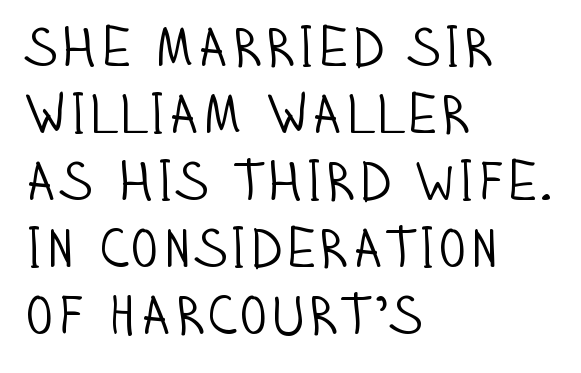
Words float on clear page, feet unadorned. This sample has the flowing, uneven cadence of proportional lettering. These lines are composed in type without serifs. In terms of letterspacing, this is plain default setting. Ink coverage per letter is moderate at most. Visually the block forms a straight wall on the left and a jagged coastline on the right.
